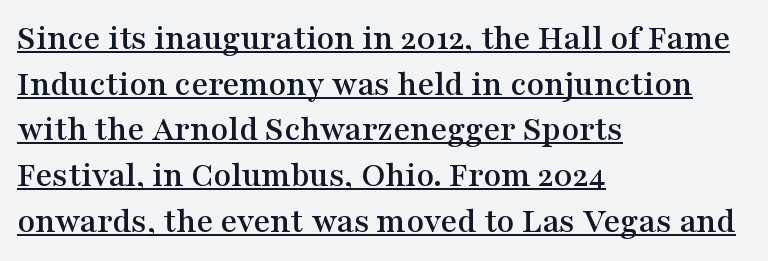
The image shows 36 px wide serif type, upright; set left-aligned, normal line spacing (1.27x), normal letter spacing, underlined; medium stroke contrast and a medium x-height.
